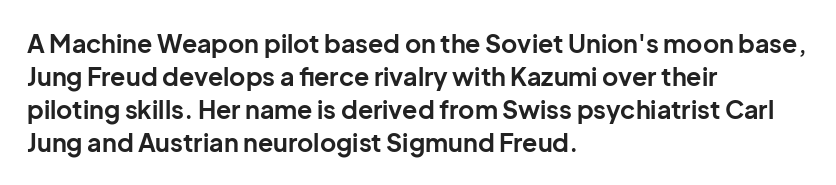
{"italic": "no", "bold": "yes", "underline": "no", "align": "left", "line_spacing": "normal", "line_spacing_ratio": 1.32, "letter_spacing": "normal", "letter_spacing_em": 0.0, "glyph_px": 25}
